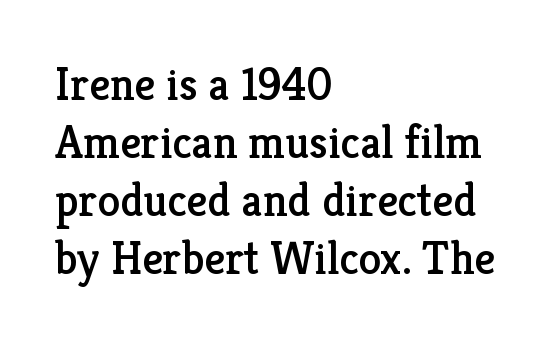
{"serif": "yes", "italic": "no", "width": "normal", "stroke_contrast": "low", "x_height": "medium", "monospaced": "no", "underline": "no", "align": "left", "line_spacing": "normal", "line_spacing_ratio": 1.26, "letter_spacing": "normal", "letter_spacing_em": 0.0, "glyph_px": 46}
